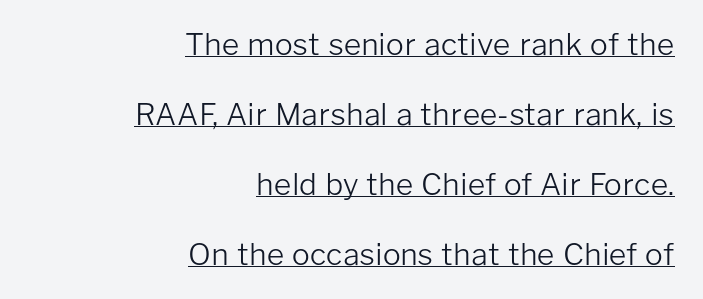
The compositor pushed each line to the right boundary. One glance says open: line gaps are wider than usual. Designer's note — italics off, roman on. In designer terms, the underline attribute is active on this setting. Stroke mass is kept to a normal reading level or below. Each letter keeps its own natural width here, so spacing adapts to shape.
